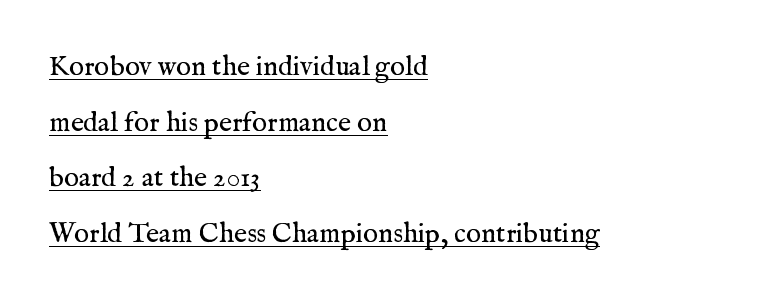
The image shows 28 px regular-weight serif type, upright; set left-aligned, loose line spacing (1.99x), normal letter spacing, underlined; medium stroke contrast and a medium x-height.
